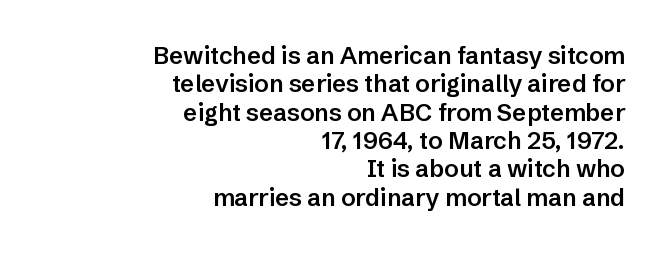
{"italic": "no", "bold": "semi", "underline": "no", "align": "right", "line_spacing_ratio": 1.18, "letter_spacing": "normal", "letter_spacing_em": 0.0, "glyph_px": 24}
